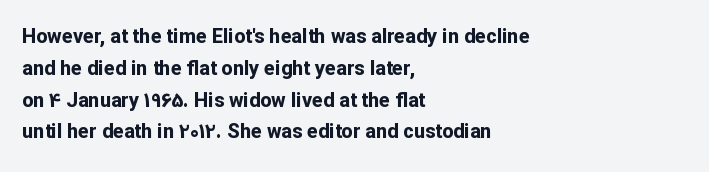
Q: Is the text bold? A: Yes.
Q: Is the text italic (slanted)? A: No, it is upright.
Q: Is the text underlined? A: No.
Q: How is the paragraph aligned? A: Left-aligned.
Q: Is the spacing between letters normal or unusually wide? A: Normal.
Q: Is the spacing between lines tight, normal or loose? A: Normal.
